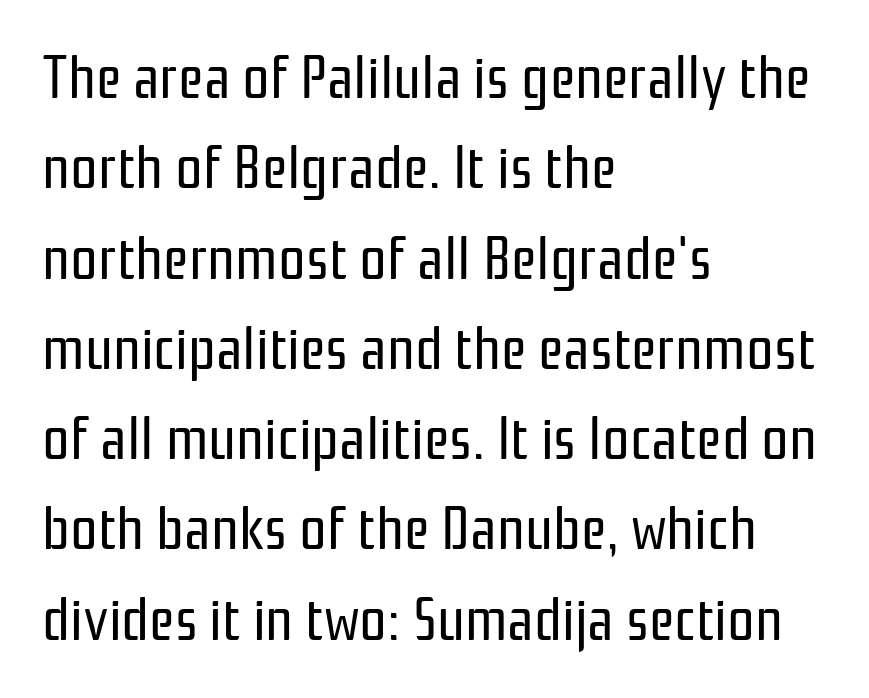
{"serif": "no", "italic": "no", "bold": "no", "weight": "regular", "width": "condensed", "stroke_contrast": "low", "x_height": "medium", "monospaced": "no", "underline": "no", "align": "left", "line_spacing": "normal", "line_spacing_ratio": 1.48, "letter_spacing": "normal", "letter_spacing_em": 0.0, "glyph_px": 61}
